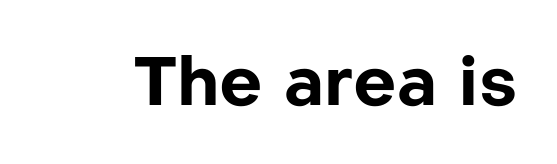
The letters advance in unequal steps, a hallmark of proportional type. Check under the words: just untouched page. Here the glyphs are tracked normally, forming tight word shapes. Pretty heavy lettering here — definitely bold. When letters stand straight like this, we call the style roman or upright. Font category for this specimen: sans-serif.
